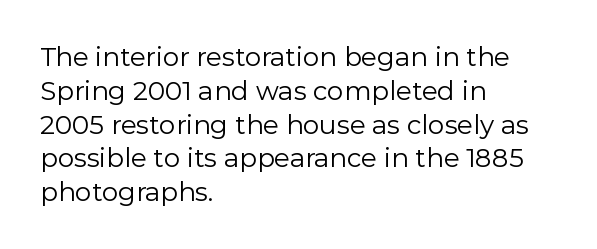
Descenders are the only things crossing below the line. Vertical strokes here are truly vertical. Compared with typical paragraphs, the rows here are spaced about the same. The setting favours the left margin, as ordinary paragraphs usually do.
